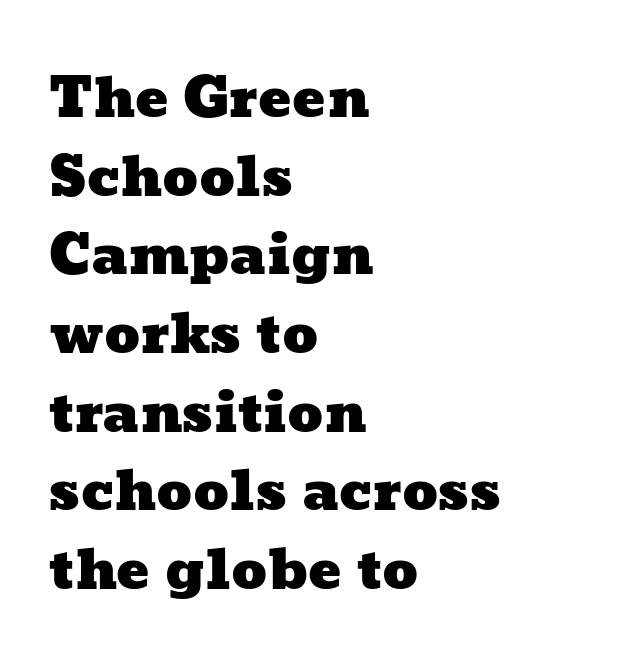
The image shows 55 px wide type; set left-aligned, normal line spacing (1.43x), normal letter spacing, not underlined; low stroke contrast and a medium x-height.
